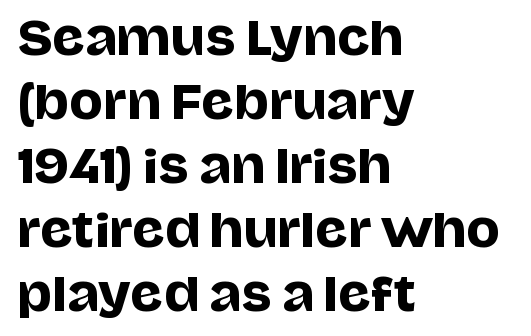
Q: Is the text italic (slanted)? A: No, it is upright.
Q: Is the typeface a serif or a sans-serif typeface? A: Sans-serif.
Q: Is the text underlined? A: No.
Q: How is the paragraph aligned? A: Left-aligned.
Q: Is the spacing between letters normal or unusually wide? A: Normal.
Q: Is the spacing between lines tight, normal or loose? A: Normal.
Q: Width (condensed, normal, or wide)? A: Normal.
Q: Stroke contrast? A: Low.
Q: x-height? A: Large.
Q: Monospaced? A: No.
